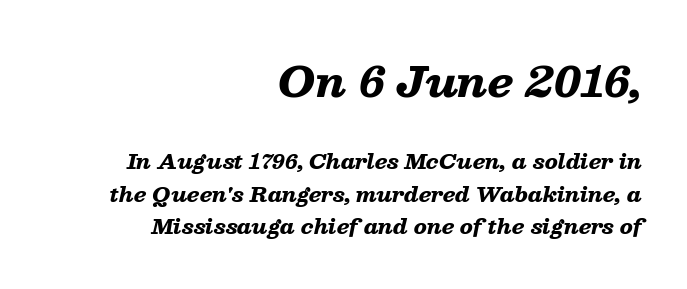
Q: Is the text bold? A: Yes.
Q: Is the text italic (slanted)? A: Yes, it leans right by about 13 degrees.
Q: Is the text underlined? A: No.
Q: How is the paragraph aligned? A: Right-aligned.
Q: Is the spacing between letters normal or unusually wide? A: Normal.
Q: Is the spacing between lines tight, normal or loose? A: Normal.
Q: Which block of text is set in a larger size, the first (top) or the second (bottom)? A: The first (top) one.
Q: Width (condensed, normal, or wide)? A: Wide.
Q: Stroke contrast? A: Low.
Q: x-height? A: Medium.
Q: Monospaced? A: No.
